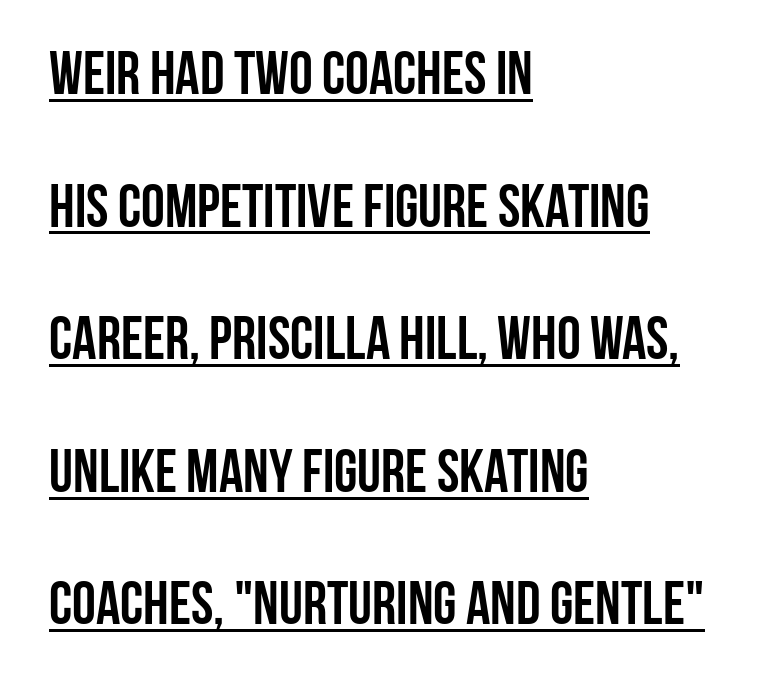
The text block is weighted toward the left margin, trailing off unevenly rightward. The letters stand upright; this is a roman face. Glyph-to-glyph distance matches everyday printed text. Quick note: underline on. Successive baselines arrive slowly, with a big drop between each. The characters display no serif detailing; their extremities are plain.
